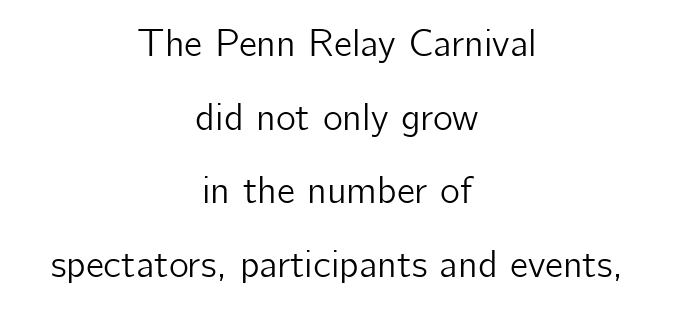
{"serif": "no", "italic": "no", "width": "normal", "stroke_contrast": "low", "x_height": "medium", "monospaced": "no", "underline": "no", "align": "center", "line_spacing": "loose", "line_spacing_ratio": 1.94, "letter_spacing": "normal", "letter_spacing_em": 0.0, "glyph_px": 38}
